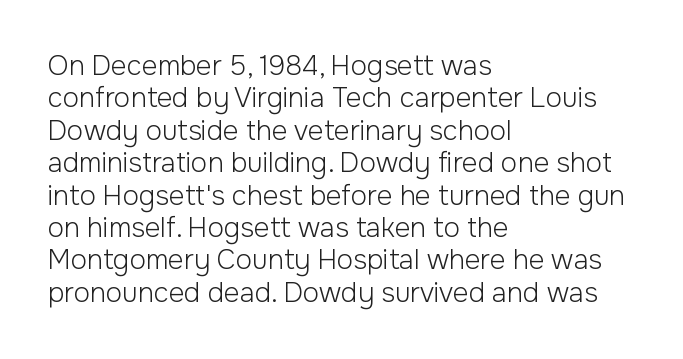
The image shows 27 px text type, upright; set left-aligned, line spacing 1.2x, normal letter spacing, not underlined.
